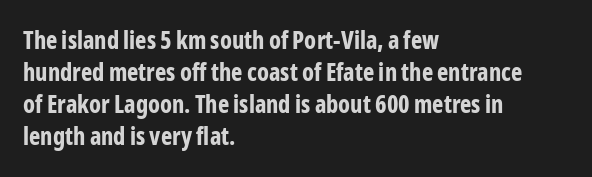
{"italic": "no", "bold": "yes", "underline": "no", "align": "left", "line_spacing": "normal", "line_spacing_ratio": 1.34, "letter_spacing": "normal", "letter_spacing_em": 0.0, "glyph_px": 24}
